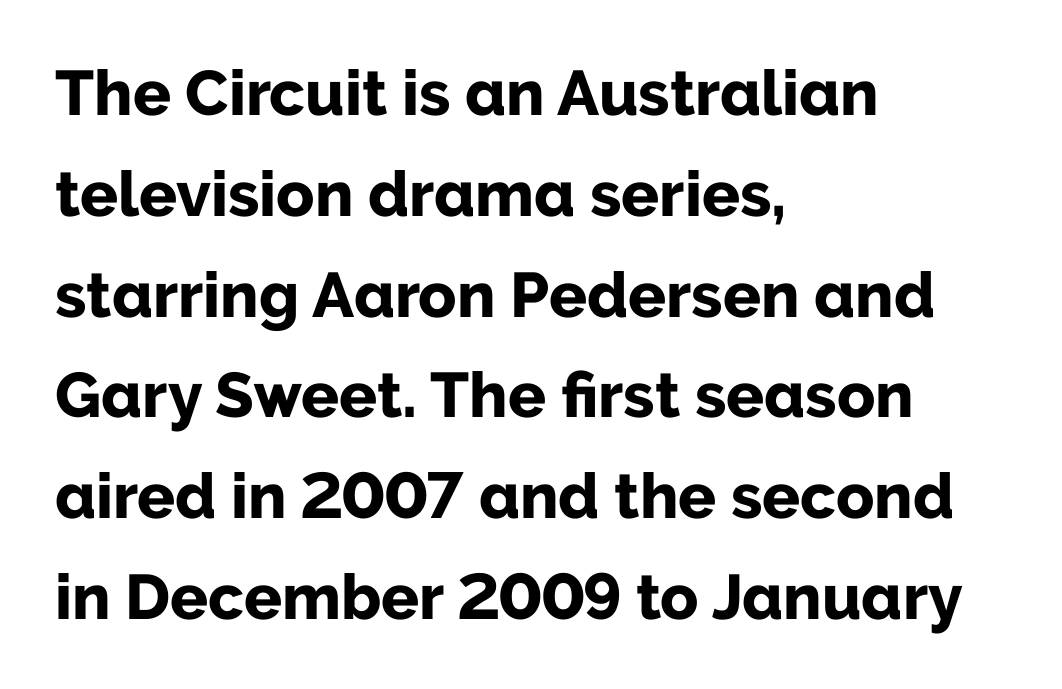
The image shows 63 px bold sans-serif type, upright; set left-aligned, normal line spacing (1.6x), normal letter spacing, not underlined; low stroke contrast and a medium x-height.
